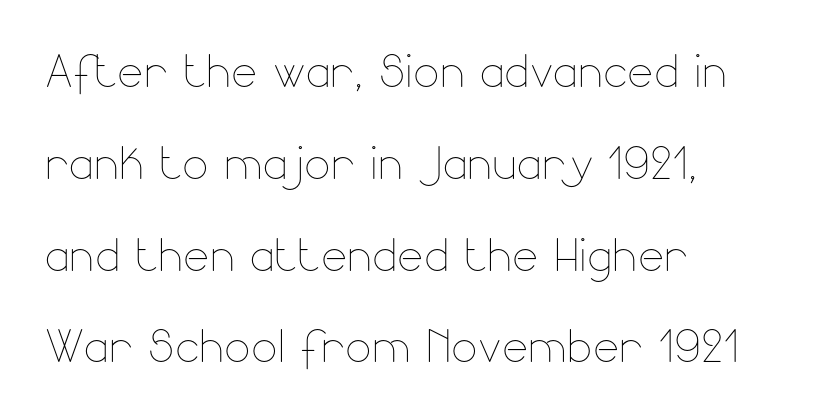
{"italic": "no", "bold": "no", "weight": "thin", "width": "normal", "stroke_contrast": "low", "x_height": "small", "monospaced": "no", "underline": "no", "align": "left", "line_spacing": "normal", "line_spacing_ratio": 1.48, "letter_spacing": "normal", "letter_spacing_em": 0.0, "glyph_px": 62}
